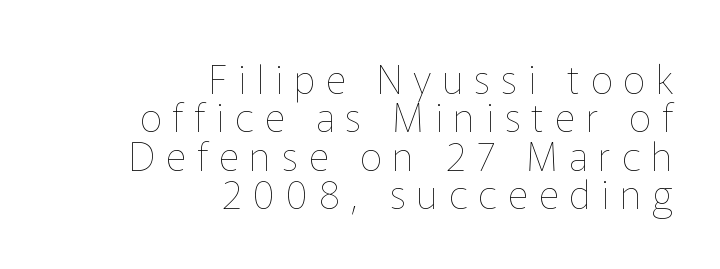
Q: Is the text bold? A: No.
Q: Is the text italic (slanted)? A: No, it is upright.
Q: Is the text underlined? A: No.
Q: How is the paragraph aligned? A: Right-aligned.
Q: Is the spacing between letters normal or unusually wide? A: Unusually wide.
Q: Is the spacing between lines tight, normal or loose? A: Tight.
Q: Width (condensed, normal, or wide)? A: Normal.
Q: Stroke contrast? A: Low.
Q: x-height? A: Medium.
Q: Monospaced? A: No.
